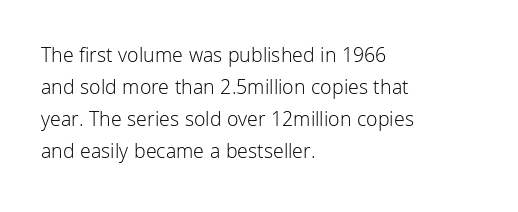
The image shows 21 px text type, upright; set left-aligned, normal line spacing (1.52x), normal letter spacing, not underlined.
